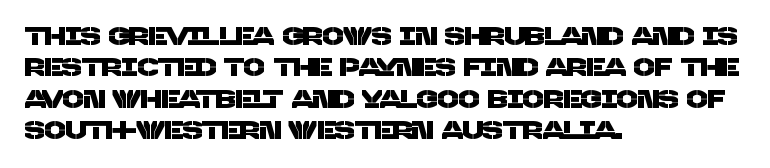
The image shows 25 px text type; set left-aligned, normal line spacing (1.26x), normal letter spacing, not underlined.
